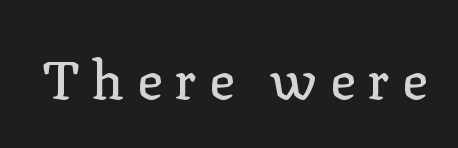
{"serif": "yes", "italic": "no", "width": "normal", "stroke_contrast": "low", "x_height": "medium", "monospaced": "no", "underline": "no", "letter_spacing": "wide", "letter_spacing_em": 0.23, "glyph_px": 54}
